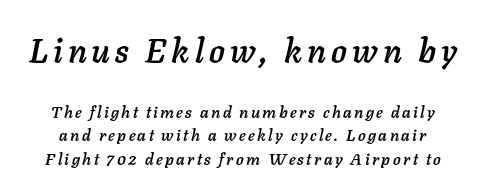
Q: Is the text italic (slanted)? A: Yes, it leans right by about 11 degrees.
Q: Is the text underlined? A: No.
Q: Is the spacing between lines tight, normal or loose? A: Normal.
Q: Which block of text is set in a larger size, the first (top) or the second (bottom)? A: The first (top) one.
Q: Width (condensed, normal, or wide)? A: Normal.
Q: Stroke contrast? A: Low.
Q: x-height? A: Medium.
Q: Monospaced? A: No.
